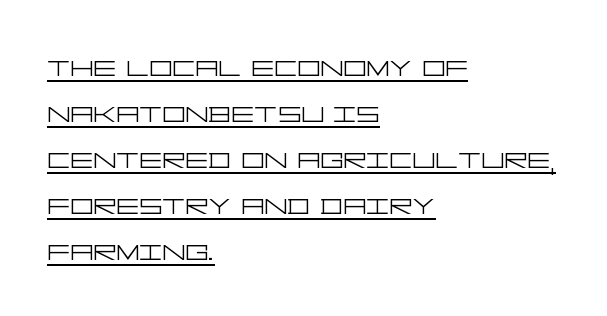
Somebody hit Ctrl+U on this one — the words are underlined. Rendered with straight, roman letterforms. The horizontal fit of the characters is conventional and even. Is the block centered? No — it sits flush against the left margin.
